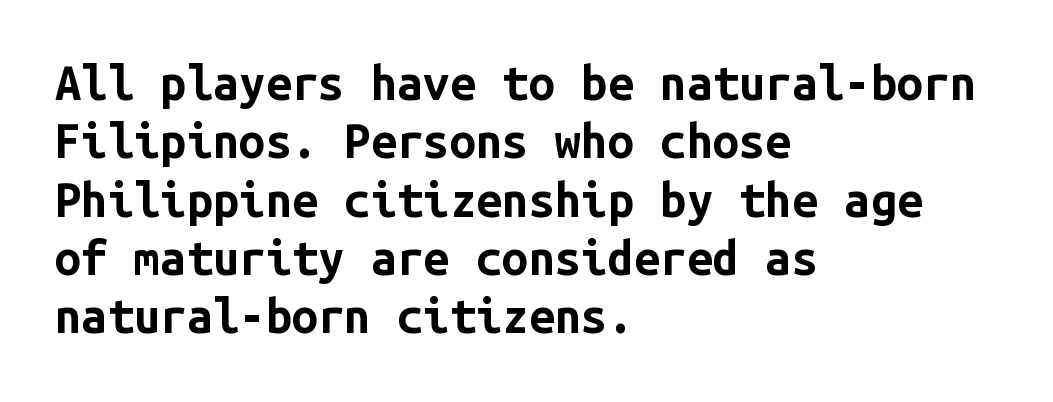
Q: Is the text bold? A: Yes.
Q: Is the text italic (slanted)? A: No, it is upright.
Q: Is the typeface a serif or a sans-serif typeface? A: Sans-serif.
Q: Is the text underlined? A: No.
Q: How is the paragraph aligned? A: Left-aligned.
Q: Is the spacing between letters normal or unusually wide? A: Normal.
Q: Width (condensed, normal, or wide)? A: Normal.
Q: Stroke contrast? A: Low.
Q: x-height? A: Medium.
Q: Monospaced? A: Yes.
